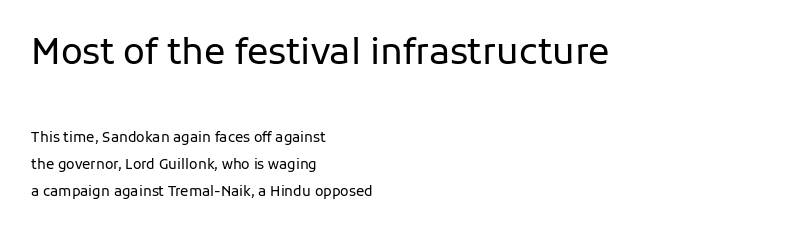
The image shows 36 px regular-weight sans-serif type, upright; set left-aligned, loose line spacing (1.93x), normal letter spacing, not underlined; the first (top) block is 2.57x larger; low stroke contrast and a medium x-height.
